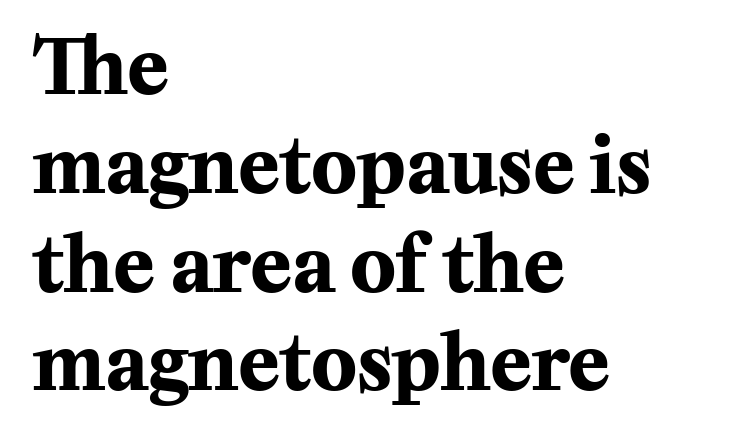
The image shows 76 px bold serif type, upright; set left-aligned, normal line spacing (1.3x), normal letter spacing, not underlined; medium stroke contrast and a medium x-height.
